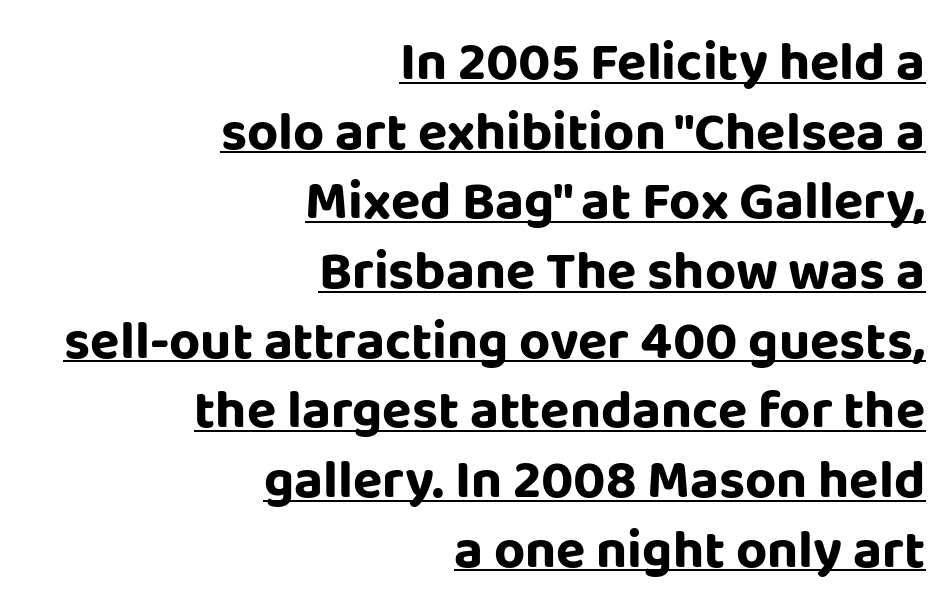
Q: Is the text bold? A: Yes.
Q: Is the text italic (slanted)? A: No, it is upright.
Q: Is the typeface a serif or a sans-serif typeface? A: Sans-serif.
Q: Is the text underlined? A: Yes.
Q: How is the paragraph aligned? A: Right-aligned.
Q: Is the spacing between letters normal or unusually wide? A: Normal.
Q: Is the spacing between lines tight, normal or loose? A: Normal.
Q: Width (condensed, normal, or wide)? A: Normal.
Q: Stroke contrast? A: Low.
Q: x-height? A: Large.
Q: Monospaced? A: No.
